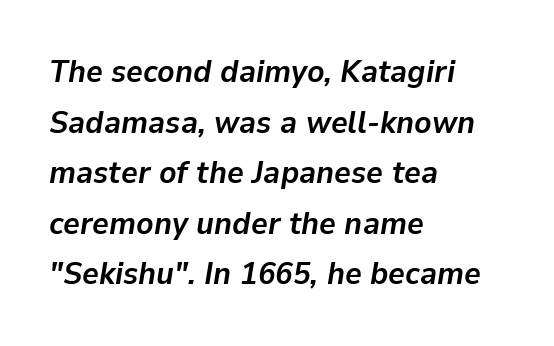
The image shows 32 px semibold type, italic (leaning right); set left-aligned, normal line spacing (1.58x), normal letter spacing, not underlined; low stroke contrast and a medium x-height.
